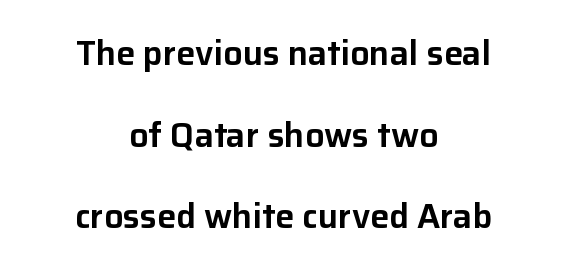
The glyphs in this specimen are sans serif. The tracking reads as untouched default to a designer's eye. The whitespace from short lines is split evenly between both sides. The lettering stays uniformly vertical, giving the passage a roman look. Note the varied advance widths — an 'i' is clearly narrower than an 'm'.
